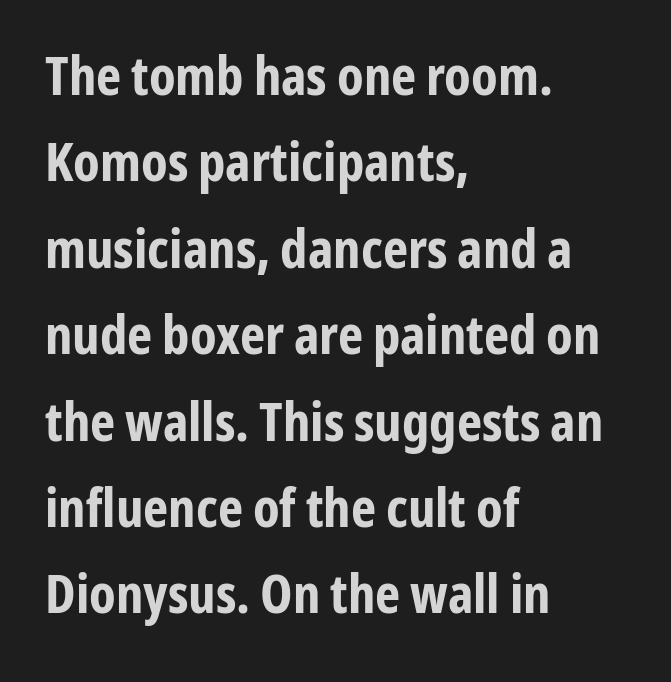
{"serif": "no", "italic": "no", "bold": "yes", "weight": "bold", "width": "condensed", "stroke_contrast": "low", "x_height": "medium", "monospaced": "no", "underline": "no", "align": "left", "line_spacing": "normal", "line_spacing_ratio": 1.6, "letter_spacing": "normal", "letter_spacing_em": 0.0, "glyph_px": 54}
